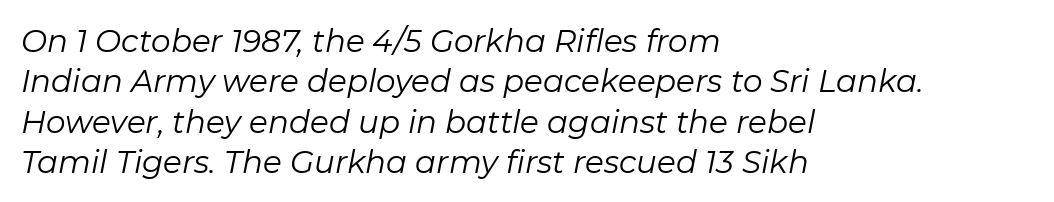
The image shows 31 px regular-weight type, italic (leaning right); set left-aligned, normal line spacing (1.3x), normal letter spacing, not underlined; low stroke contrast and a medium x-height.
